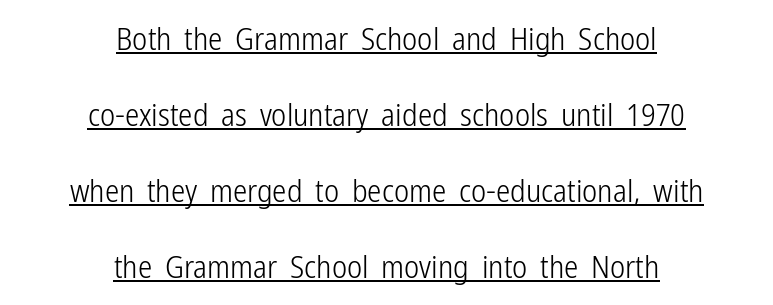
Here the designer chose a conventional face with non-uniform glyph widths. The font family rendered here belongs to the sans-serif group. The letterforms sit shoulder to shoulder at normal distance. The glyphs are accompanied by a horizontal stroke just below them.
